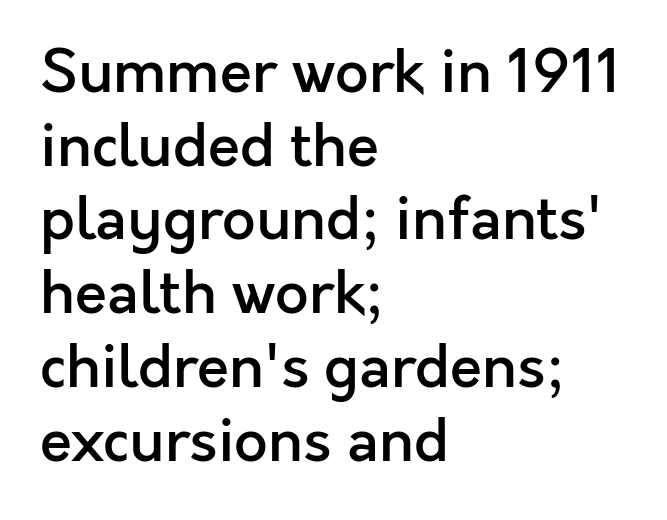
{"serif": "no", "italic": "no", "bold": "semi", "weight": "semibold", "width": "normal", "x_height": "medium", "monospaced": "no", "underline": "no", "align": "left", "line_spacing": "normal", "line_spacing_ratio": 1.25, "letter_spacing": "normal", "letter_spacing_em": 0.0, "glyph_px": 59}
